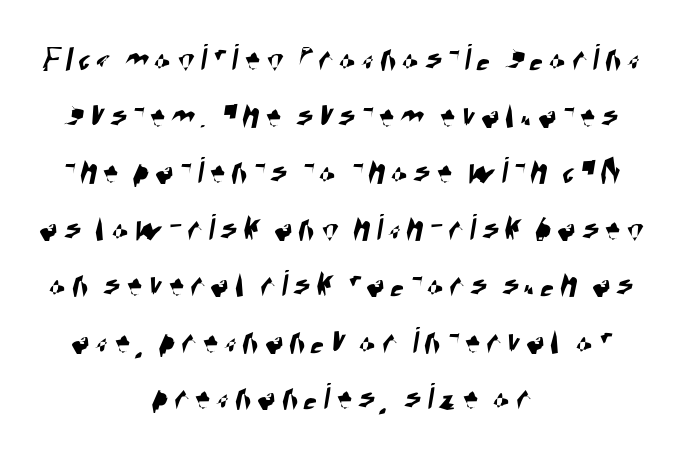
The rendering uses natural spacing where letterforms have individual widths. The typeface chosen for these lines omits serifs. Letters rest on an invisible, unmarked baseline. Leading: standard. Horizontal alignment here is central, giving a formal, balanced look.
